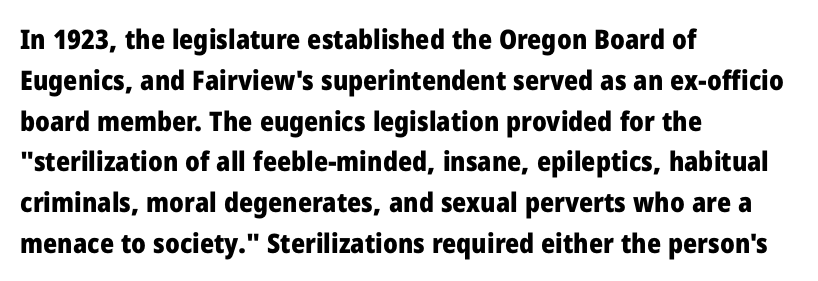
This is the regular roman posture of the typeface. Regarding leading, the lines here are spaced in the standard way. Heft: maximum for text — a bold. The specimen omits any rule beneath the text block's lines.
